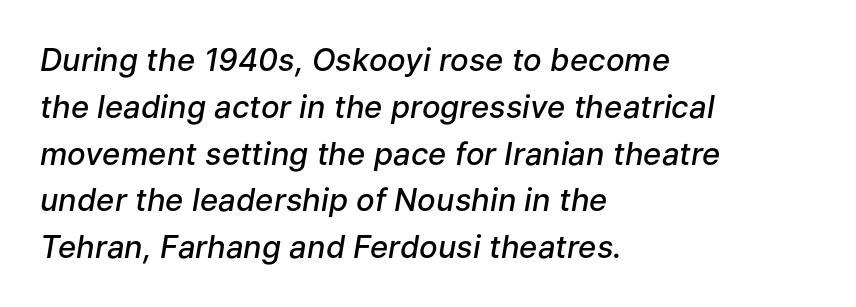
Q: Is the text bold? A: Semi-bold.
Q: Is the text italic (slanted)? A: Yes, it leans right by about 9 degrees.
Q: Is the text underlined? A: No.
Q: How is the paragraph aligned? A: Left-aligned.
Q: Is the spacing between letters normal or unusually wide? A: Normal.
Q: Is the spacing between lines tight, normal or loose? A: Normal.
Q: Width (condensed, normal, or wide)? A: Normal.
Q: Stroke contrast? A: Low.
Q: x-height? A: Medium.
Q: Monospaced? A: No.
